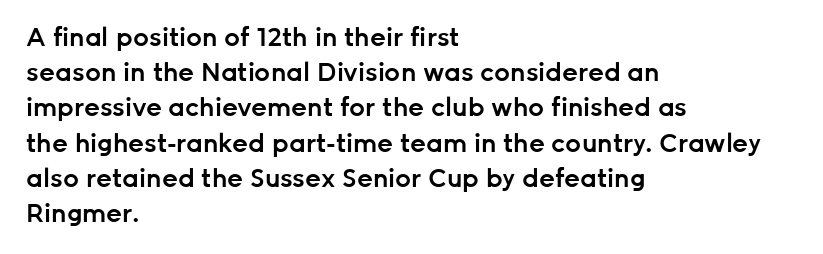
Q: Is the text bold? A: Semi-bold.
Q: Is the text italic (slanted)? A: No, it is upright.
Q: Is the text underlined? A: No.
Q: How is the paragraph aligned? A: Left-aligned.
Q: Is the spacing between letters normal or unusually wide? A: Normal.
Q: Is the spacing between lines tight, normal or loose? A: Normal.
